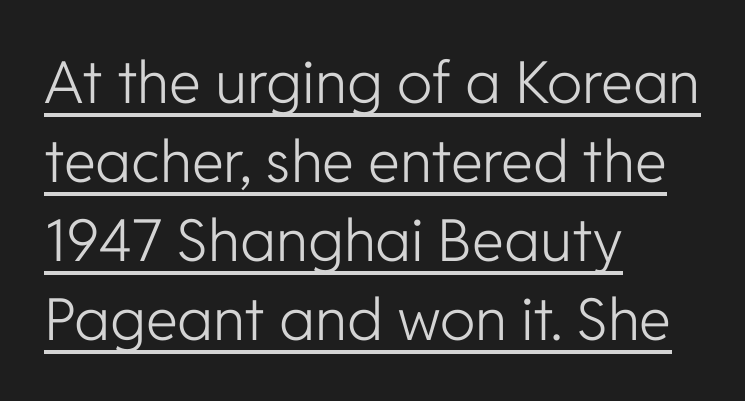
{"serif": "no", "italic": "no", "bold": "no", "weight": "light", "width": "normal", "stroke_contrast": "low", "x_height": "medium", "monospaced": "no", "underline": "yes", "align": "left", "line_spacing": "normal", "line_spacing_ratio": 1.36, "letter_spacing": "normal", "letter_spacing_em": 0.0, "glyph_px": 58}
